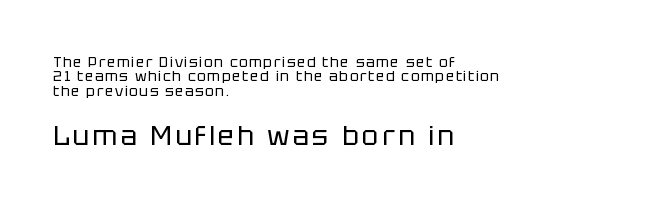
The letters look calm and open, with moderate or lighter stems. Scale increases going downward across the two blocks. In CSS terms this would be text-align: left. The passage shown is not underscored anywhere. Notice how descenders almost collide with the ascenders below — that's tight leading. The lettering holds an erect, upright posture throughout.
